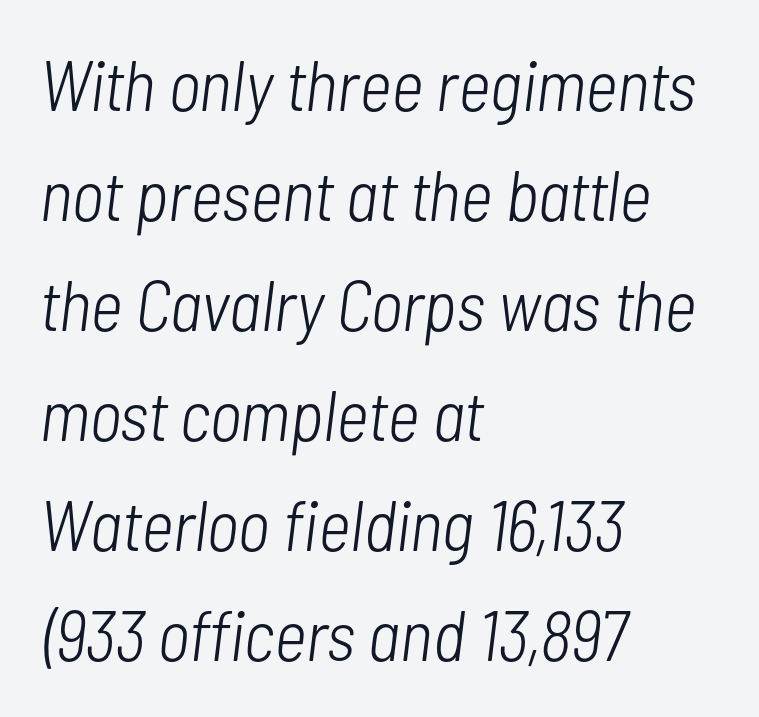
{"italic": "yes", "lean": "right", "slant_degrees": 7, "bold": "no", "weight": "light", "width": "condensed", "stroke_contrast": "low", "x_height": "medium", "monospaced": "no", "underline": "no", "align": "left", "line_spacing": "normal", "line_spacing_ratio": 1.55, "letter_spacing": "normal", "letter_spacing_em": 0.0, "glyph_px": 71}
